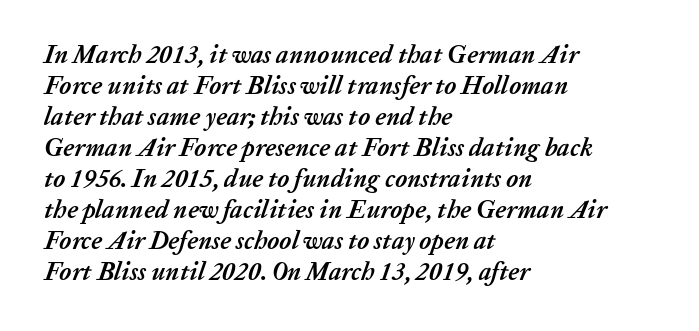
The image shows 25 px bold type, italic (leaning right); set left-aligned, line spacing 1.24x, normal letter spacing, not underlined.
